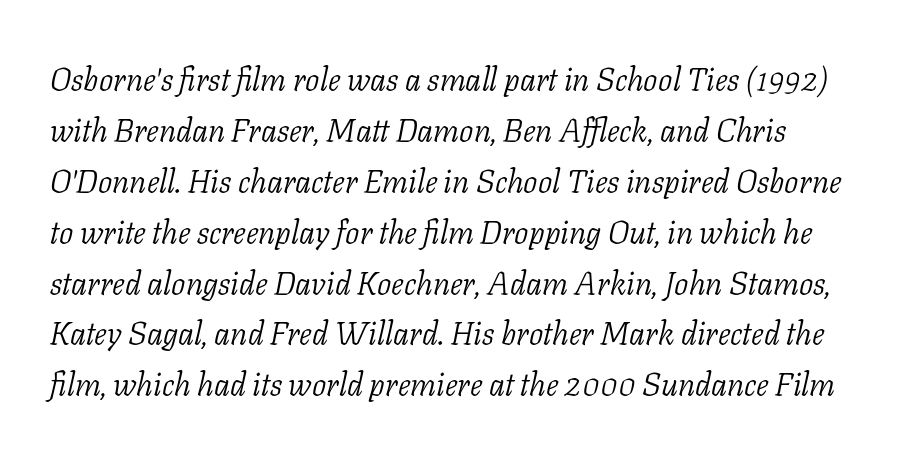
The glyphs in this specimen are seriffed. Yep, that's italic — everything's leaning. The face used here is proportionally spaced, like ordinary book or web type. No word sits above an underline. Caption: standard tracking, unaltered.
